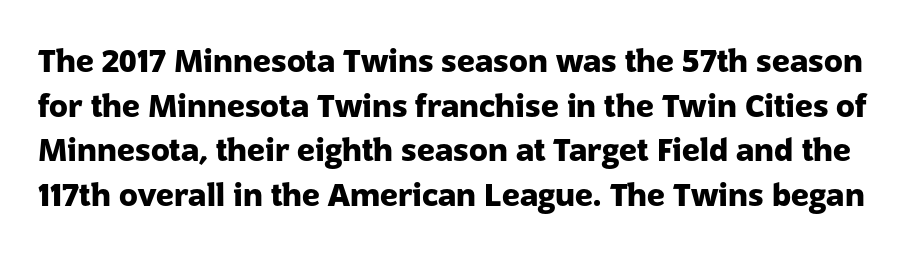
{"serif": "no", "italic": "no", "bold": "yes", "weight": "heavy", "width": "normal", "stroke_contrast": "low", "x_height": "medium", "monospaced": "no", "underline": "no", "line_spacing": "normal", "line_spacing_ratio": 1.44, "letter_spacing": "normal", "letter_spacing_em": 0.0, "glyph_px": 31}
